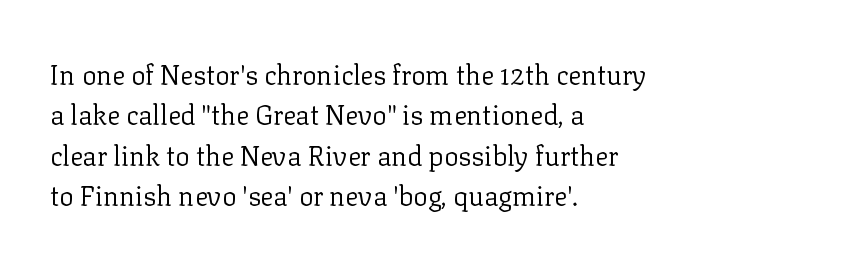
{"italic": "no", "bold": "no", "underline": "no", "align": "left", "line_spacing": "normal", "line_spacing_ratio": 1.5, "letter_spacing": "normal", "letter_spacing_em": 0.0, "glyph_px": 27}
